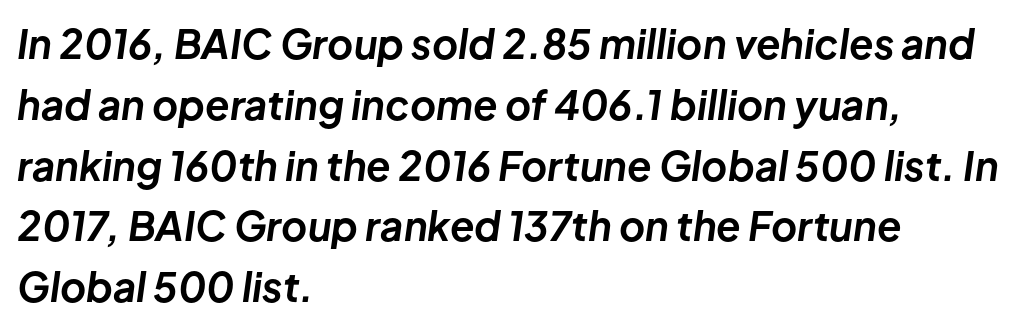
The image shows 40 px bold type, italic (leaning right); set left-aligned, normal line spacing (1.52x), normal letter spacing, not underlined; low stroke contrast and a medium x-height.
